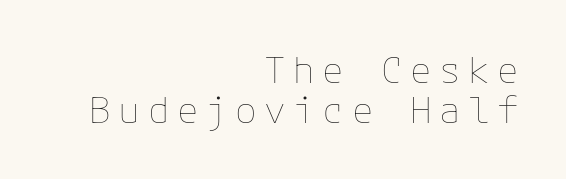
{"italic": "no", "bold": "no", "weight": "thin", "width": "normal", "stroke_contrast": "low", "x_height": "medium", "underline": "no", "align": "right", "line_spacing": "tight", "line_spacing_ratio": 1.1, "letter_spacing": "wide", "letter_spacing_em": 0.21, "glyph_px": 36}
